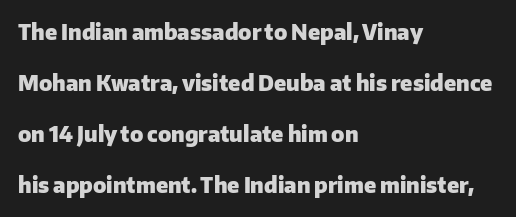
The image shows 21 px bold type, upright; set left-aligned, loose line spacing (2.43x), normal letter spacing, not underlined.
